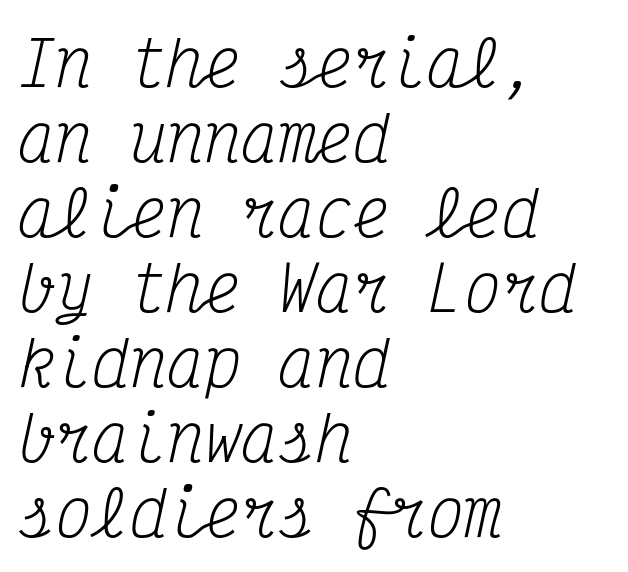
Type style note: has serifs. Standard letterfit; no display-style spreading of the glyphs. The typesetting does not lean heavy: it is not bold. Do the characters align in a grid? Yes, the font is monospaced.
